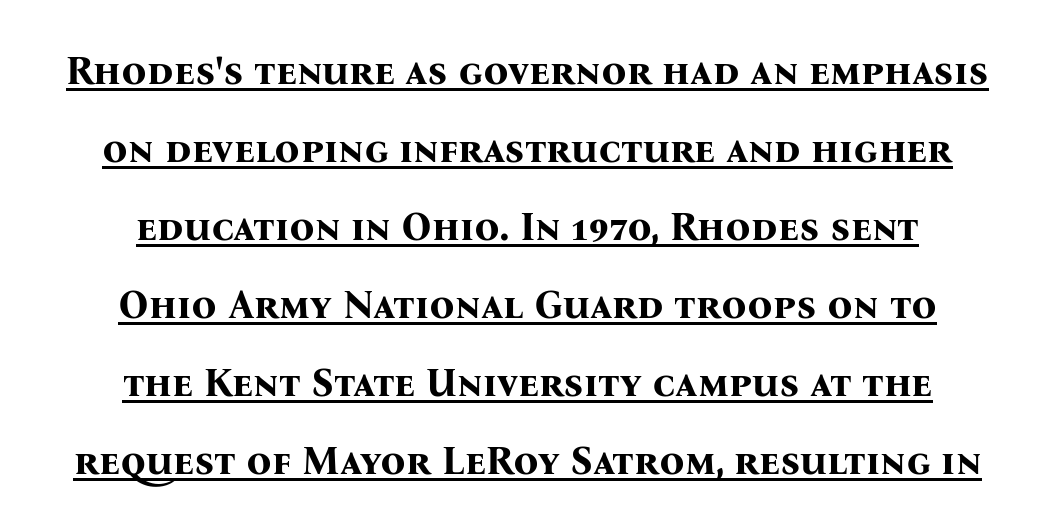
The image shows 39 px bold serif type, upright; set centered, loose line spacing (2.0x), normal letter spacing, underlined; medium stroke contrast and a medium x-height.
